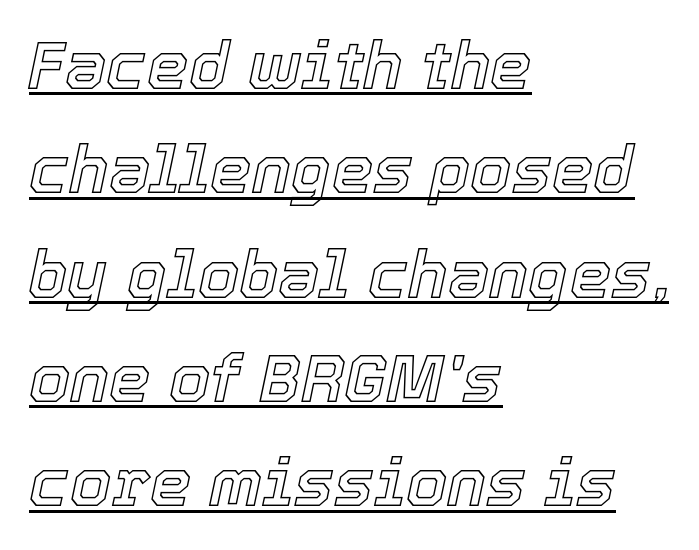
Here the designer chose a conventional face with non-uniform glyph widths. The lines are quadded left. Beneath each row of characters lies a ruled line. Rendered with sloped, italic letterforms. Evenly set lines give the paragraph a standard silhouette. Tracking here is standard; glyphs follow each other at the usual distance.
